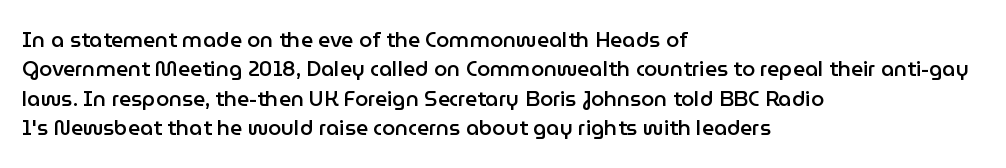
The image shows 21 px text type, upright; set left-aligned, normal line spacing (1.4x), normal letter spacing, not underlined.
